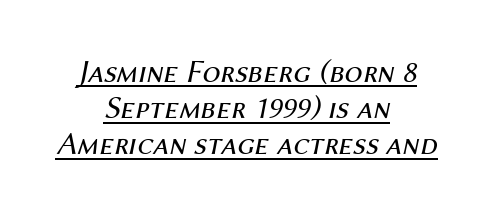
Short and long lines alike share a common midpoint. Very little white space separates one row of letters from the next. Is this a fixed-width face? No — the glyphs have proportional, varying widths. Emphasis-style slanted type is in use. Is the type heavy? It reads as light-to-regular instead. Each word holds together tightly as a unit, with standard inter-letter gaps.
